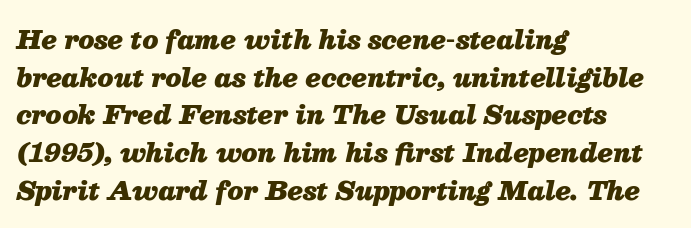
{"italic": "yes", "lean": "right", "slant_degrees": 13, "bold": "yes", "underline": "no", "align": "left", "line_spacing": "normal", "line_spacing_ratio": 1.51, "letter_spacing": "normal", "letter_spacing_em": 0.0, "glyph_px": 25}
